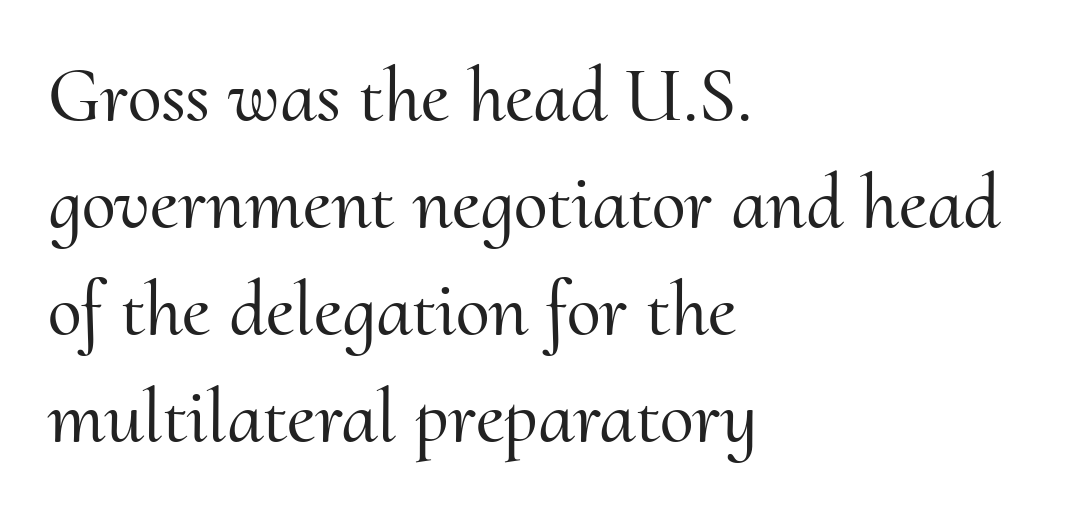
{"serif": "yes", "italic": "no", "width": "normal", "stroke_contrast": "medium", "x_height": "small", "monospaced": "no", "underline": "no", "align": "left", "line_spacing": "normal", "line_spacing_ratio": 1.39, "letter_spacing": "normal", "letter_spacing_em": 0.0, "glyph_px": 77}
